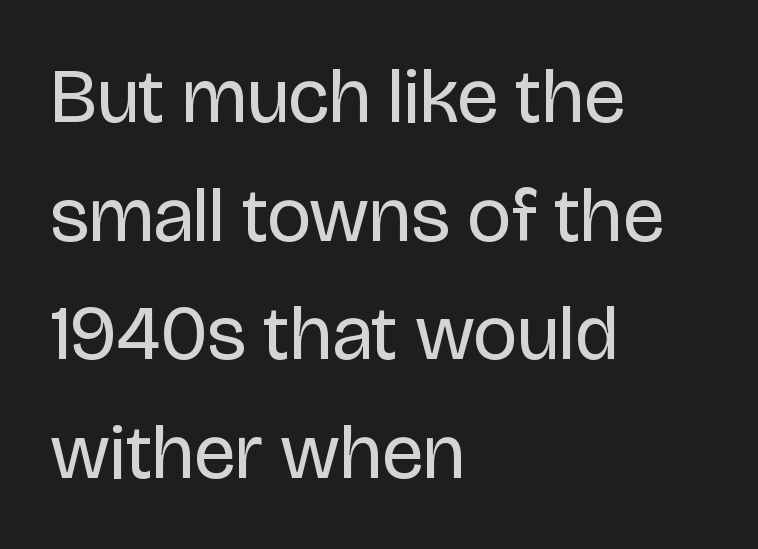
Q: Is the text bold? A: No.
Q: Is the text italic (slanted)? A: No, it is upright.
Q: Is the typeface a serif or a sans-serif typeface? A: Sans-serif.
Q: Is the text underlined? A: No.
Q: How is the paragraph aligned? A: Left-aligned.
Q: Is the spacing between letters normal or unusually wide? A: Normal.
Q: Is the spacing between lines tight, normal or loose? A: Normal.
Q: Width (condensed, normal, or wide)? A: Normal.
Q: Stroke contrast? A: Low.
Q: x-height? A: Large.
Q: Monospaced? A: No.
